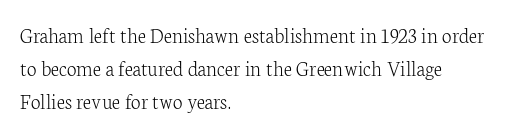
{"italic": "no", "bold": "no", "underline": "no", "align": "left", "line_spacing": "normal", "line_spacing_ratio": 1.49, "letter_spacing": "normal", "letter_spacing_em": 0.0, "glyph_px": 22}
